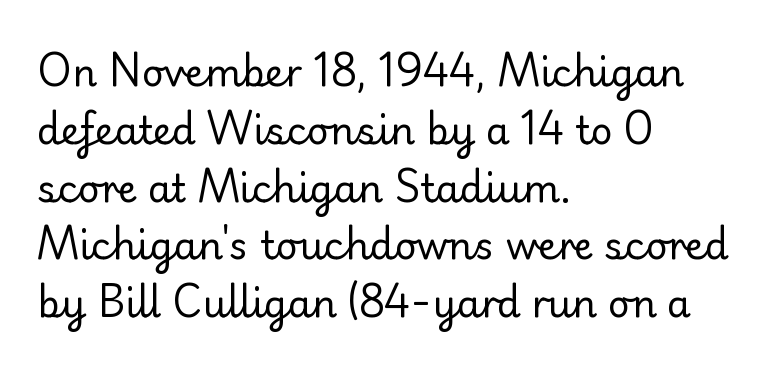
{"serif": "yes", "italic": "no", "bold": "no", "weight": "regular", "width": "normal", "stroke_contrast": "low", "x_height": "small", "monospaced": "no", "underline": "no", "align": "left", "line_spacing": "normal", "line_spacing_ratio": 1.52, "letter_spacing": "normal", "letter_spacing_em": 0.0, "glyph_px": 38}
